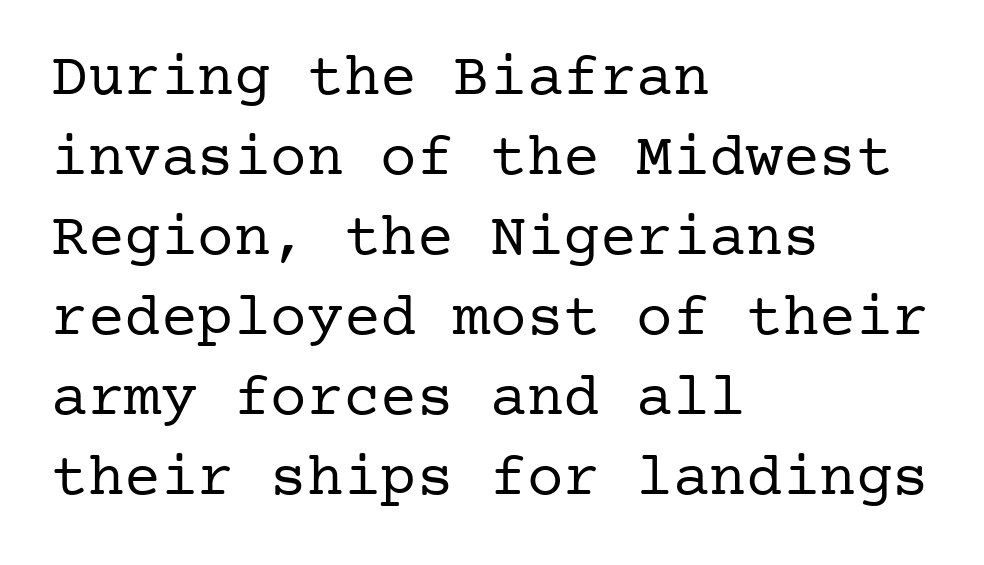
Q: Is the text bold? A: No.
Q: Is the text italic (slanted)? A: No, it is upright.
Q: Is the typeface a serif or a sans-serif typeface? A: Serif.
Q: Is the text underlined? A: No.
Q: How is the paragraph aligned? A: Left-aligned.
Q: Is the spacing between letters normal or unusually wide? A: Normal.
Q: Is the spacing between lines tight, normal or loose? A: Normal.
Q: Width (condensed, normal, or wide)? A: Normal.
Q: Stroke contrast? A: Low.
Q: x-height? A: Medium.
